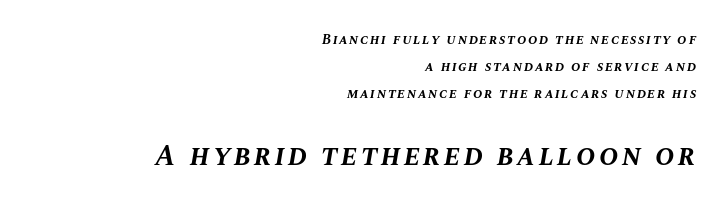
The image shows 29 px bold type, italic (leaning right); set right-aligned, loose line spacing (1.94x), not underlined; the second (bottom) block is 2.07x larger; medium stroke contrast and a large x-height.
